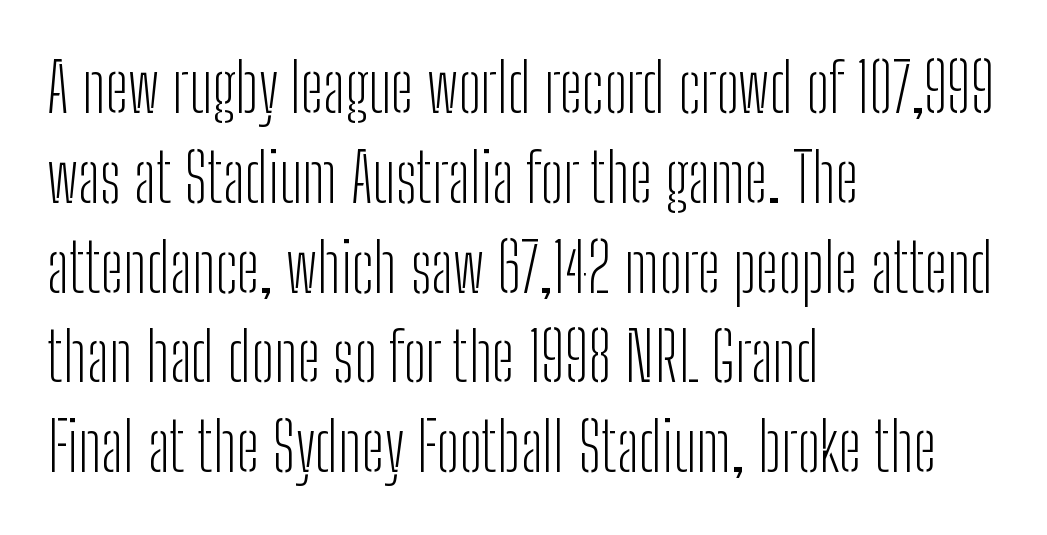
The image shows 67 px light, condensed sans-serif type, upright; set left-aligned, normal line spacing (1.34x), normal letter spacing, not underlined; low stroke contrast and a medium x-height.
